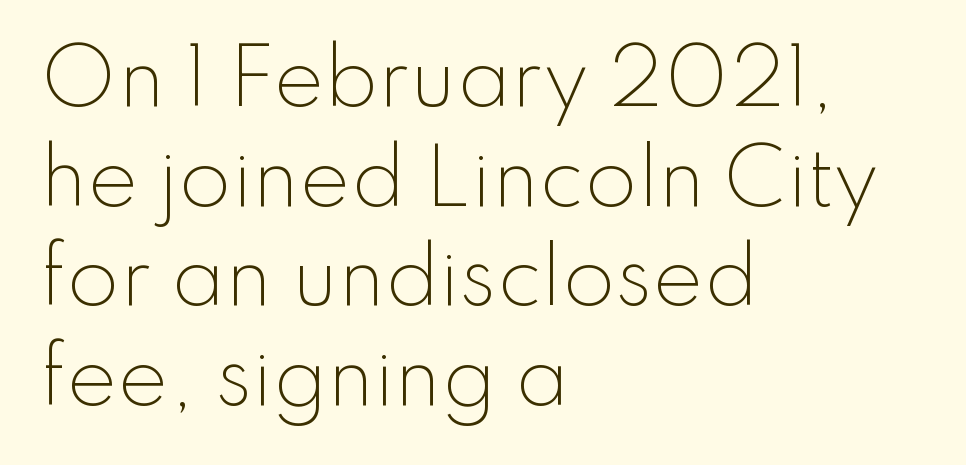
Q: Is the text bold? A: No.
Q: Is the text italic (slanted)? A: No, it is upright.
Q: Is the typeface a serif or a sans-serif typeface? A: Sans-serif.
Q: Is the text underlined? A: No.
Q: How is the paragraph aligned? A: Left-aligned.
Q: Is the spacing between letters normal or unusually wide? A: Normal.
Q: Is the spacing between lines tight, normal or loose? A: Normal.
Q: Width (condensed, normal, or wide)? A: Normal.
Q: Stroke contrast? A: Low.
Q: x-height? A: Small.
Q: Monospaced? A: No.
